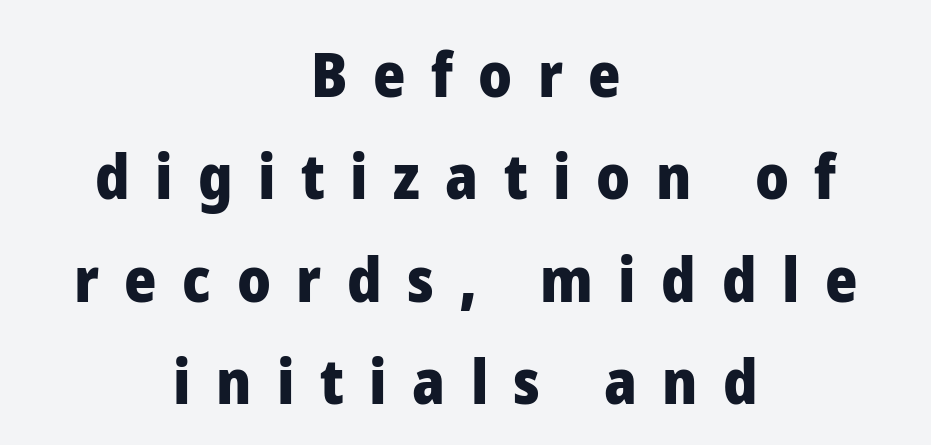
The image shows 62 px heavy sans-serif type, upright; set centered, normal line spacing (1.65x), unusually wide letter spacing (+0.41 em), not underlined; low stroke contrast and a medium x-height.
